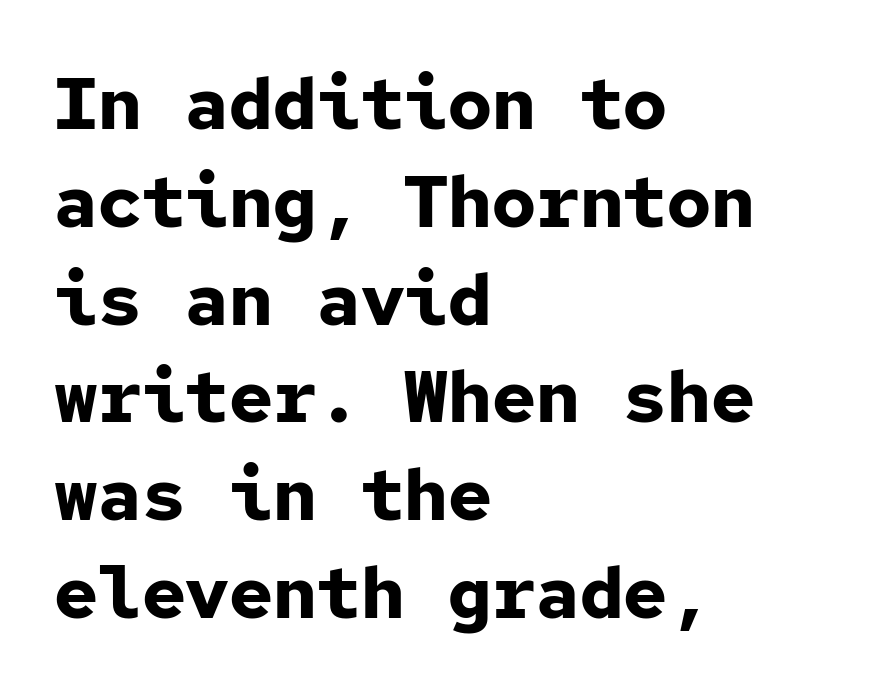
The image shows 73 px bold sans-serif type, upright, monospaced; set left-aligned, normal line spacing (1.34x), normal letter spacing, not underlined; low stroke contrast and a medium x-height.
